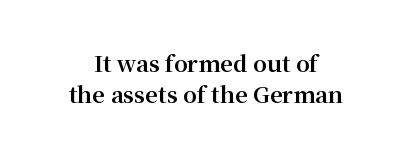
The image shows 22 px bold type, upright; set normal line spacing (1.42x), normal letter spacing, not underlined.
